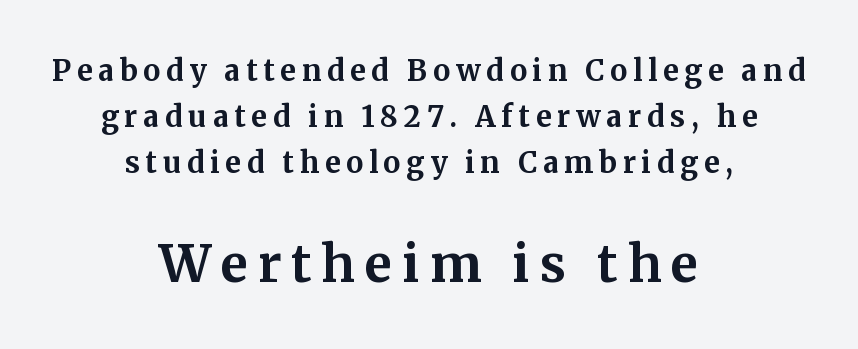
Q: Is the text bold? A: Yes.
Q: Is the text italic (slanted)? A: No, it is upright.
Q: Is the typeface a serif or a sans-serif typeface? A: Serif.
Q: Is the text underlined? A: No.
Q: How is the paragraph aligned? A: Centered.
Q: Is the spacing between lines tight, normal or loose? A: Normal.
Q: Which block of text is set in a larger size, the first (top) or the second (bottom)? A: The second (bottom) one.
Q: Width (condensed, normal, or wide)? A: Normal.
Q: Stroke contrast? A: Medium.
Q: x-height? A: Medium.
Q: Monospaced? A: No.
